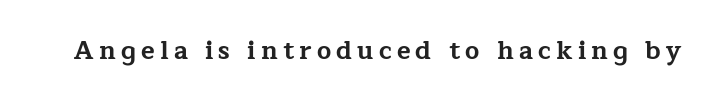
{"italic": "no", "bold": "yes", "underline": "no", "letter_spacing": "wide", "letter_spacing_em": 0.21, "glyph_px": 25}
